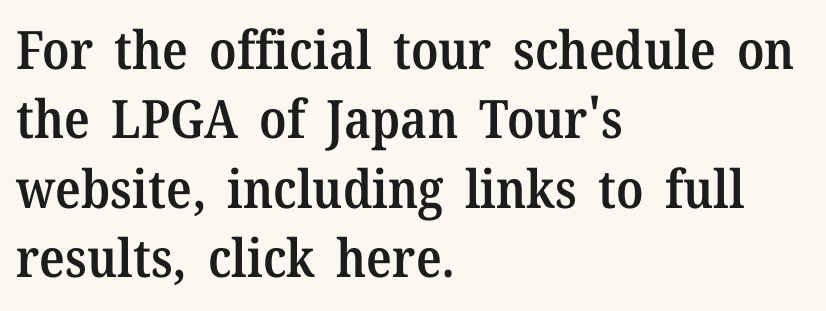
The image shows 53 px semibold serif type, upright; set left-aligned, normal line spacing (1.31x), normal letter spacing, not underlined; medium stroke contrast and a medium x-height.
